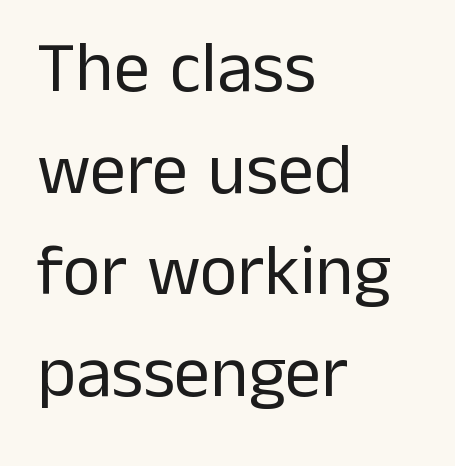
The image shows 72 px regular-weight sans-serif type, upright; set left-aligned, normal line spacing (1.41x), normal letter spacing, not underlined; low stroke contrast and a medium x-height.
